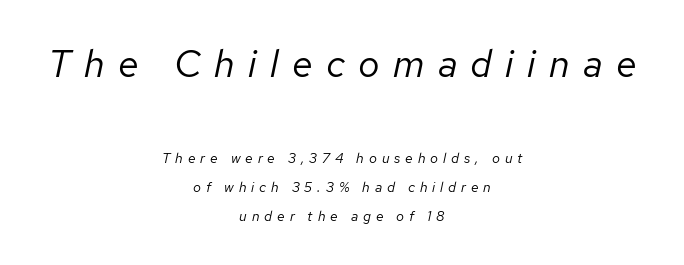
Q: Is the text bold? A: No.
Q: Is the text italic (slanted)? A: Yes, it leans right by about 12 degrees.
Q: Is the text underlined? A: No.
Q: How is the paragraph aligned? A: Centered.
Q: Is the spacing between letters normal or unusually wide? A: Unusually wide.
Q: Is the spacing between lines tight, normal or loose? A: Loose.
Q: Which block of text is set in a larger size, the first (top) or the second (bottom)? A: The first (top) one.
Q: Width (condensed, normal, or wide)? A: Normal.
Q: Stroke contrast? A: Low.
Q: x-height? A: Medium.
Q: Monospaced? A: No.
